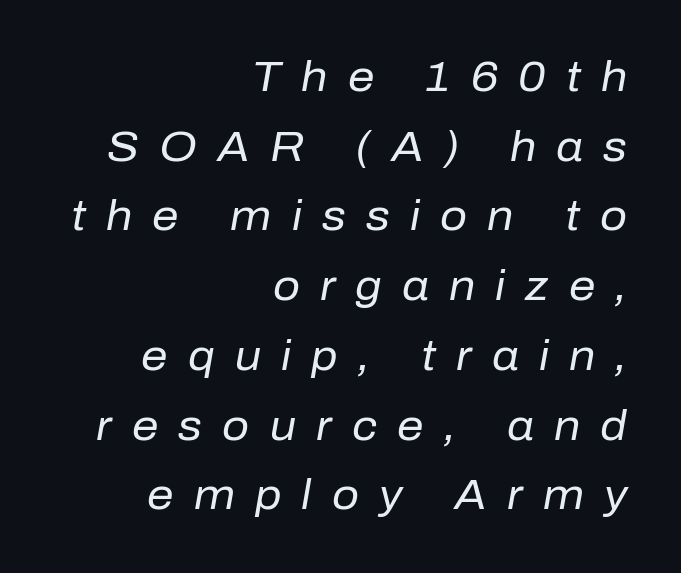
Glance below the letters and you will spot only blank space. Interline gaps are of average width in this sample. The passage shown has open, widely tracked lettering throughout. The strokes carry an ordinary text weight at most. These lines are rendered in a variable-pitch font.
